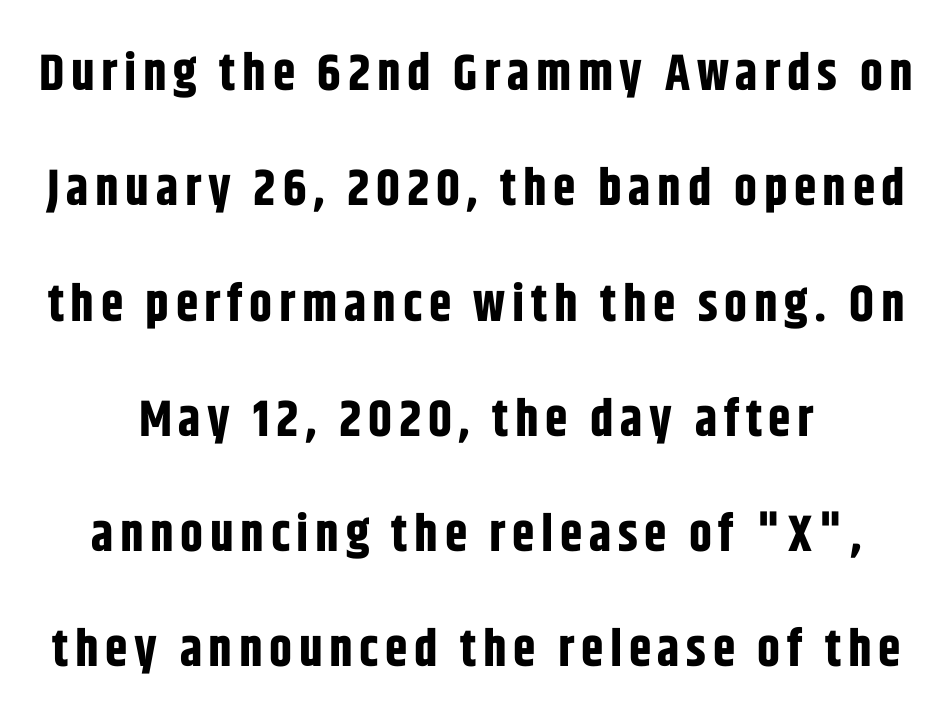
Look at the stroke-to-counter ratio: heavy, a bold. Unlike a traditional serif, this face leaves its strokes unadorned. Character widths vary here, with narrow letters taking less room than wide ones. Rule under the text: the space is simply empty. How would I describe the line gaps? Wide and relaxed. This sample uses an upright cut, with every glyph sitting square on the baseline.
